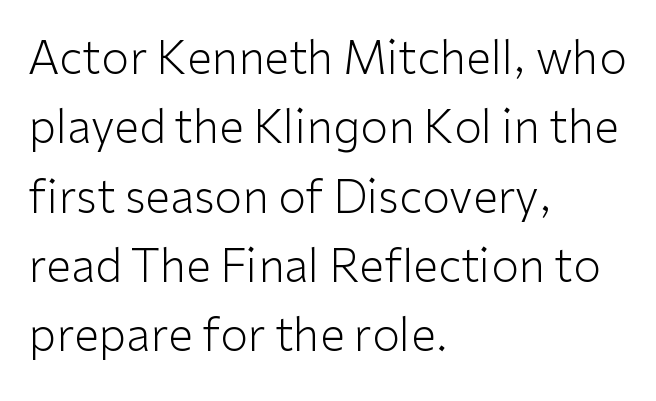
Q: Is the text bold? A: No.
Q: Is the text italic (slanted)? A: No, it is upright.
Q: Is the typeface a serif or a sans-serif typeface? A: Sans-serif.
Q: Is the text underlined? A: No.
Q: How is the paragraph aligned? A: Left-aligned.
Q: Is the spacing between letters normal or unusually wide? A: Normal.
Q: Is the spacing between lines tight, normal or loose? A: Normal.
Q: Width (condensed, normal, or wide)? A: Normal.
Q: Stroke contrast? A: Low.
Q: x-height? A: Medium.
Q: Monospaced? A: No.
